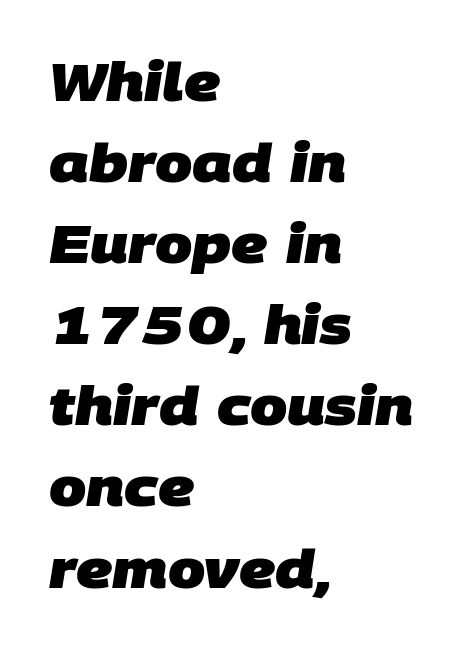
{"serif": "no", "bold": "yes", "weight": "heavy", "width": "normal", "stroke_contrast": "low", "x_height": "large", "monospaced": "no", "underline": "no", "align": "left", "line_spacing": "normal", "line_spacing_ratio": 1.53, "letter_spacing": "normal", "letter_spacing_em": 0.0, "glyph_px": 53}
